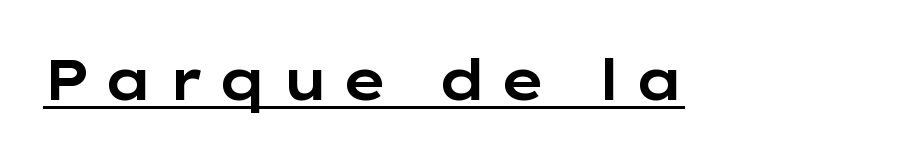
The image shows 57 px wide sans-serif type, upright; set unusually wide letter spacing (+0.22 em), underlined; low stroke contrast and a medium x-height.
